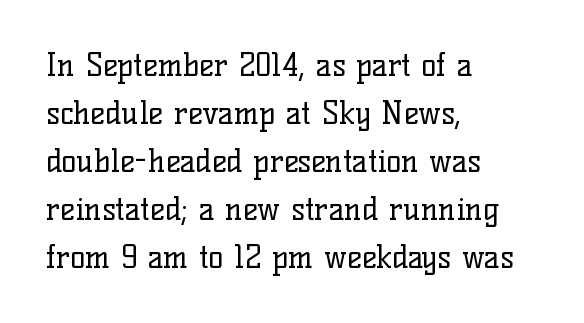
The image shows 31 px regular-weight serif type, upright; set left-aligned, normal line spacing (1.55x), normal letter spacing, not underlined; low stroke contrast and a medium x-height.
